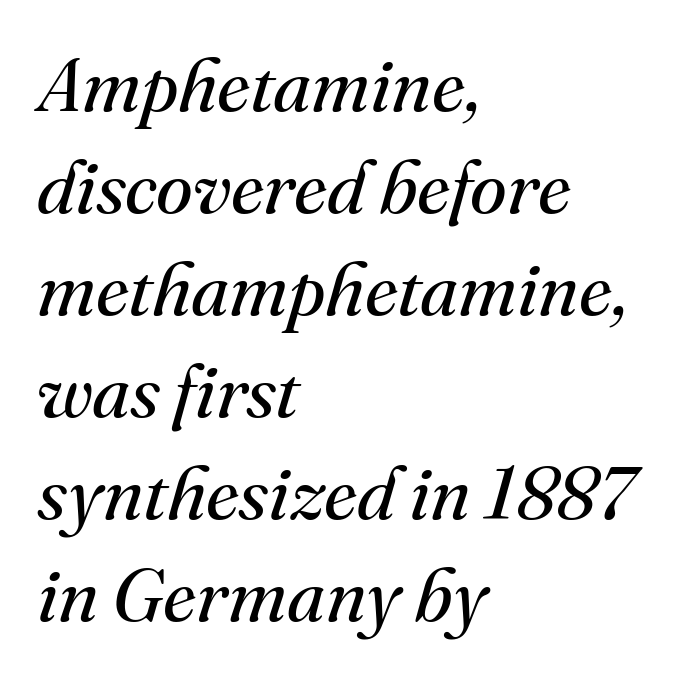
Regarding serifs, this sample has them. Honestly, the letter spacing is just normal — you wouldn't notice it. Letters have the restrained weight of plain body copy at most. Glance below the letters and you will spot only blank space. Notice how the passage keeps a crisp vertical edge on the left only. Summary of vertical rhythm: regular, with standard interline spacing.
